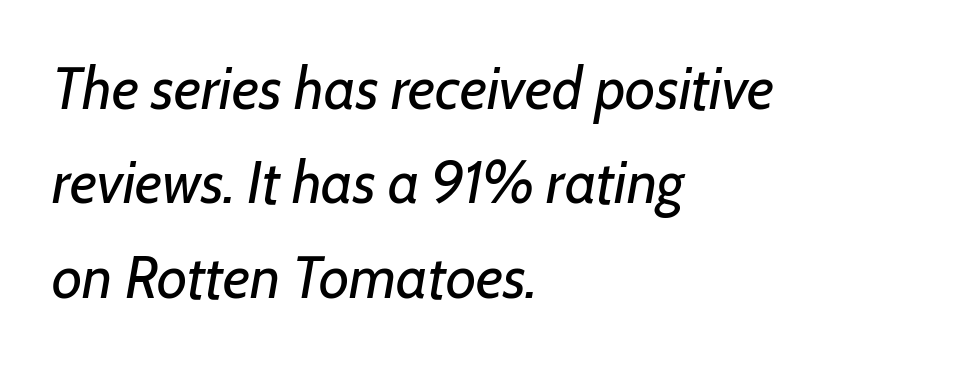
Slant detected: the letters are inclined. Line spacing here is normal. Think standard paragraph weight, or any step lighter than that. The letters advance in unequal steps, a hallmark of proportional type. The rendering keeps characters at their native spacing.
